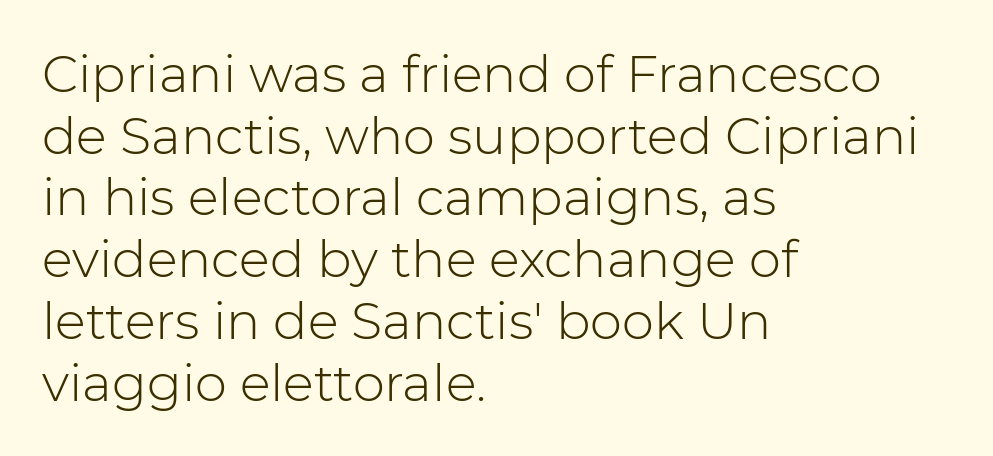
Q: Is the text bold? A: No.
Q: Is the text italic (slanted)? A: No, it is upright.
Q: Is the typeface a serif or a sans-serif typeface? A: Sans-serif.
Q: Is the text underlined? A: No.
Q: How is the paragraph aligned? A: Left-aligned.
Q: Is the spacing between letters normal or unusually wide? A: Normal.
Q: Width (condensed, normal, or wide)? A: Normal.
Q: Stroke contrast? A: Low.
Q: x-height? A: Medium.
Q: Monospaced? A: No.
